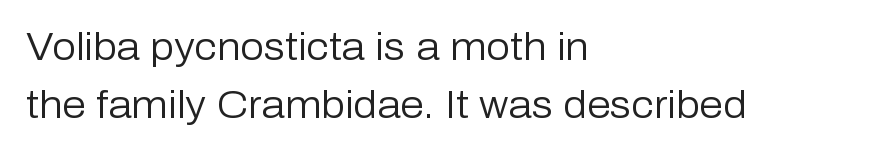
{"serif": "no", "italic": "no", "bold": "no", "weight": "regular", "width": "normal", "stroke_contrast": "low", "x_height": "medium", "monospaced": "no", "underline": "no", "align": "left", "line_spacing": "normal", "line_spacing_ratio": 1.53, "letter_spacing": "normal", "letter_spacing_em": 0.0, "glyph_px": 38}
